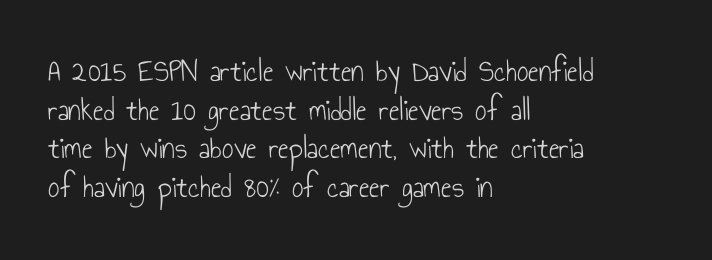
A roman cut, with each character standing at attention. This is sans-serif lettering, the kind often seen on screens and signage. This sample uses plain, unmodified letter spacing. Here the designer chose a conventional face with non-uniform glyph widths. Quick note: underline off.
